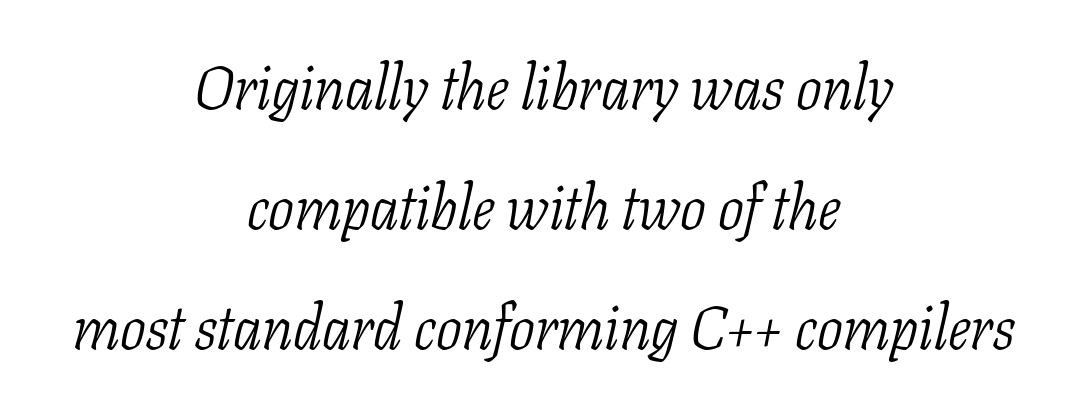
Q: Is the text bold? A: No.
Q: Is the text italic (slanted)? A: Yes, it leans right by about 11 degrees.
Q: Is the typeface a serif or a sans-serif typeface? A: Serif.
Q: Is the text underlined? A: No.
Q: How is the paragraph aligned? A: Centered.
Q: Is the spacing between letters normal or unusually wide? A: Normal.
Q: Is the spacing between lines tight, normal or loose? A: Loose.
Q: Width (condensed, normal, or wide)? A: Condensed.
Q: Stroke contrast? A: Low.
Q: x-height? A: Medium.
Q: Monospaced? A: No.
